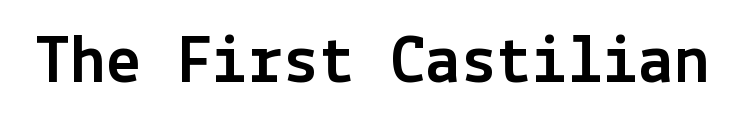
The image shows 71 px sans-serif type, upright; set normal letter spacing, not underlined; a medium x-height.
